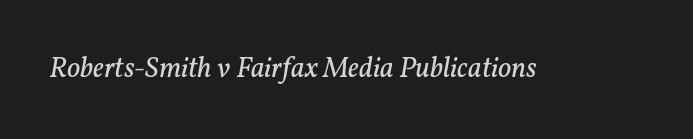
The image shows 29 px regular-weight serif type, italic (leaning right); set normal letter spacing, not underlined; low stroke contrast and a medium x-height.
